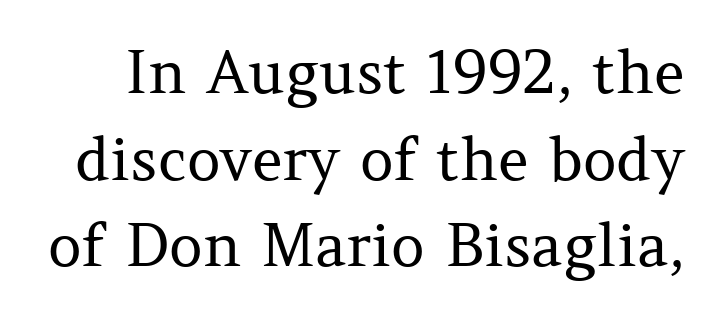
{"serif": "yes", "italic": "no", "bold": "no", "weight": "regular", "width": "normal", "stroke_contrast": "medium", "x_height": "medium", "monospaced": "no", "underline": "no", "line_spacing": "normal", "line_spacing_ratio": 1.47, "letter_spacing": "normal", "letter_spacing_em": 0.0, "glyph_px": 59}
